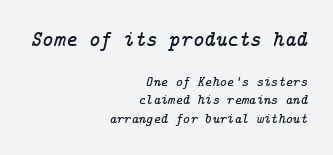
The axis of the letterforms is tilted away from vertical. Of the two passages, the one on top uses the larger point size. The rendering uses a moderate line-height, typical for paragraphs. The gap between lines stays unmarked. Where is the straight margin? On the right. Characters follow at the spacing the type designer built in.
